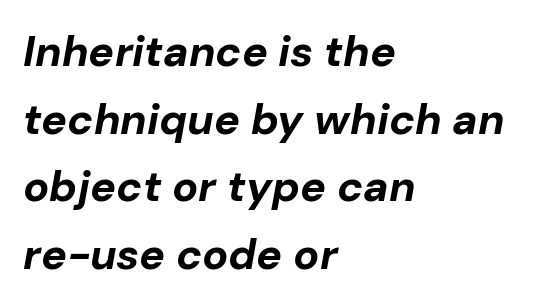
This is oblique type, the kind used for emphasis or titles. Leading: standard. The passage shown has conventional tracking throughout. The lines are quadded left. Do the characters align in a grid? No, the font is proportional. Descender tails drop into unmarked territory.
